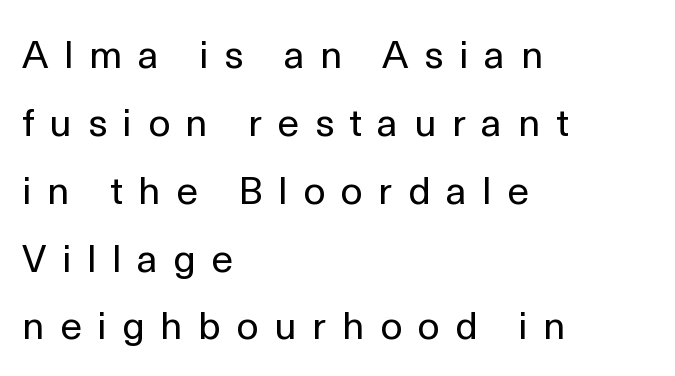
Q: Is the text bold? A: No.
Q: Is the text italic (slanted)? A: No, it is upright.
Q: Is the typeface a serif or a sans-serif typeface? A: Sans-serif.
Q: Is the text underlined? A: No.
Q: How is the paragraph aligned? A: Left-aligned.
Q: Is the spacing between letters normal or unusually wide? A: Unusually wide.
Q: Width (condensed, normal, or wide)? A: Normal.
Q: x-height? A: Medium.
Q: Monospaced? A: No.
